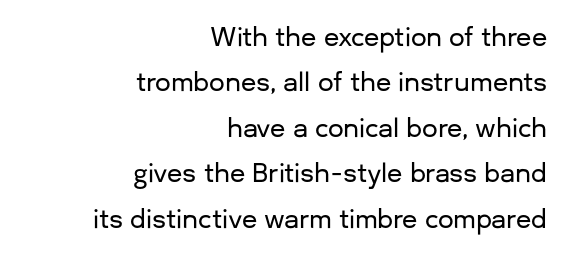
{"italic": "no", "underline": "no", "align": "right", "line_spacing_ratio": 1.82, "letter_spacing": "normal", "letter_spacing_em": 0.0, "glyph_px": 25}
